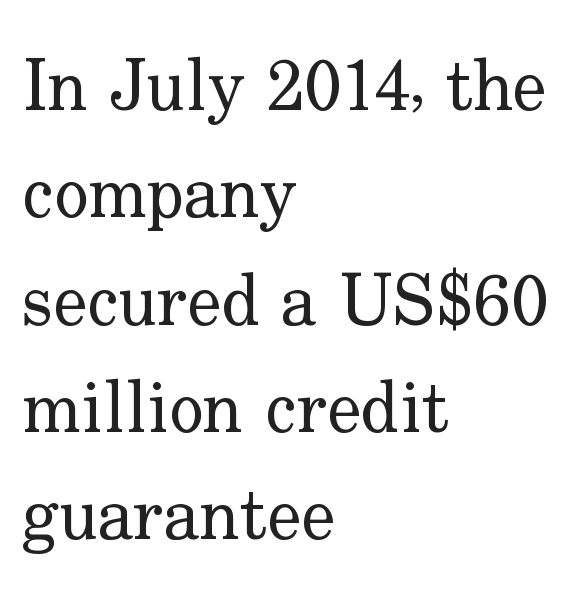
The image shows 72 px regular-weight serif type, upright; set left-aligned, normal line spacing (1.49x), normal letter spacing, not underlined; low stroke contrast and a small x-height.
